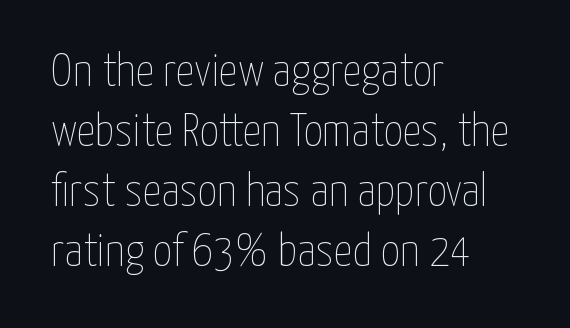
Q: Is the text bold? A: No.
Q: Is the text italic (slanted)? A: No, it is upright.
Q: Is the text underlined? A: No.
Q: How is the paragraph aligned? A: Left-aligned.
Q: Is the spacing between letters normal or unusually wide? A: Normal.
Q: Is the spacing between lines tight, normal or loose? A: Normal.
Q: Width (condensed, normal, or wide)? A: Condensed.
Q: Stroke contrast? A: Low.
Q: x-height? A: Medium.
Q: Monospaced? A: No.
